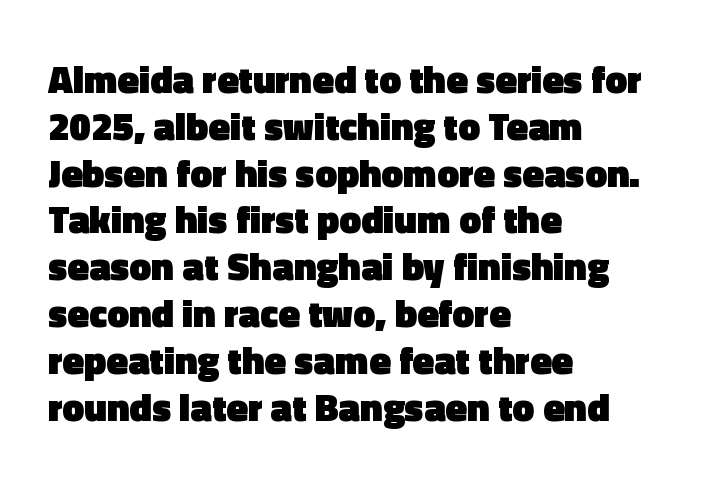
Note the varied advance widths — an 'i' is clearly narrower than an 'm'. These words are printed bold, with thick strokes throughout. The characters display no serif detailing; their extremities are plain. Between one letter and the next there's only the usual sliver of space. The lettering stays uniformly vertical, giving the passage a roman look.
